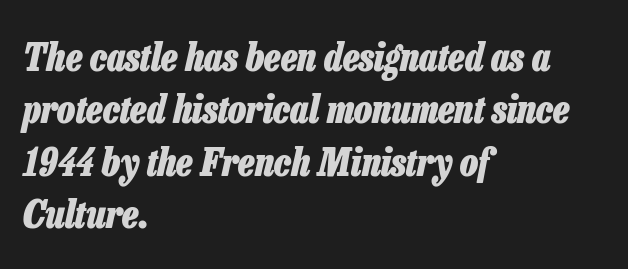
Character widths vary here, with narrow letters taking less room than wide ones. Bold? Absolutely — the strokes are thick and heavy. The letterforms sit shoulder to shoulder at normal distance. Beneath every word, the page is bare. These lines stack with their left ends in a neat column.
